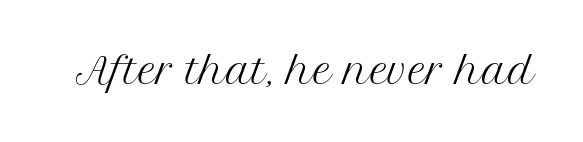
Q: Is the text bold? A: No.
Q: Is the text italic (slanted)? A: Yes.
Q: Is the text underlined? A: No.
Q: Is the spacing between letters normal or unusually wide? A: Normal.
Q: Width (condensed, normal, or wide)? A: Normal.
Q: Stroke contrast? A: Medium.
Q: x-height? A: Medium.
Q: Monospaced? A: No.
